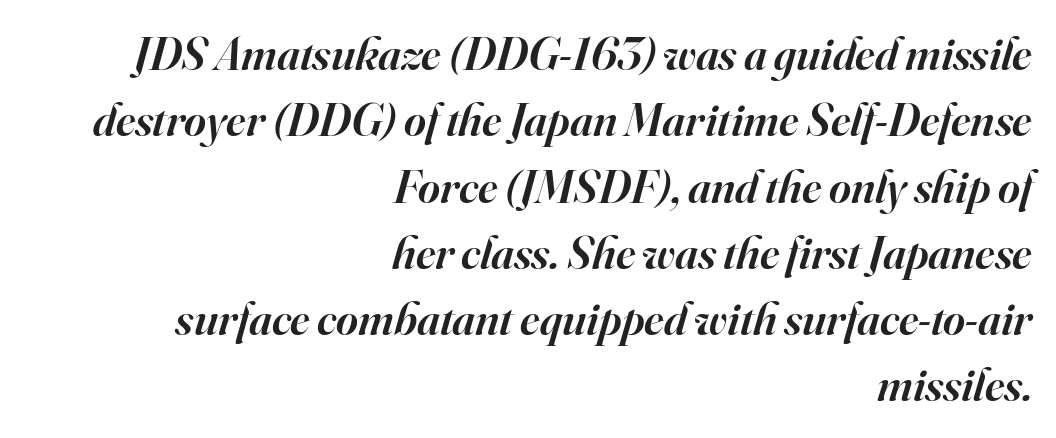
The passage shown stacks its lines at a standard gap. I'd describe the lettering as semibold — firm but not a full bold. Font category for this specimen: serif. The paragraph has a hard right edge and a soft left edge.
